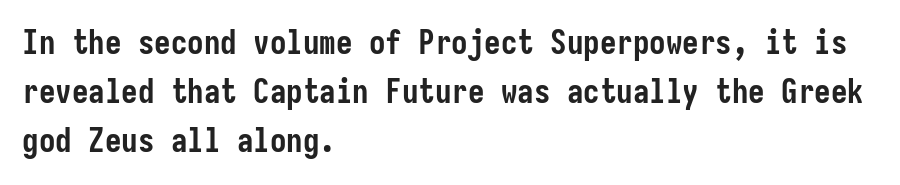
Q: Is the text bold? A: Yes.
Q: Is the text italic (slanted)? A: No, it is upright.
Q: Is the typeface a serif or a sans-serif typeface? A: Sans-serif.
Q: Is the text underlined? A: No.
Q: How is the paragraph aligned? A: Left-aligned.
Q: Is the spacing between letters normal or unusually wide? A: Normal.
Q: Is the spacing between lines tight, normal or loose? A: Normal.
Q: Width (condensed, normal, or wide)? A: Condensed.
Q: Stroke contrast? A: Low.
Q: x-height? A: Medium.
